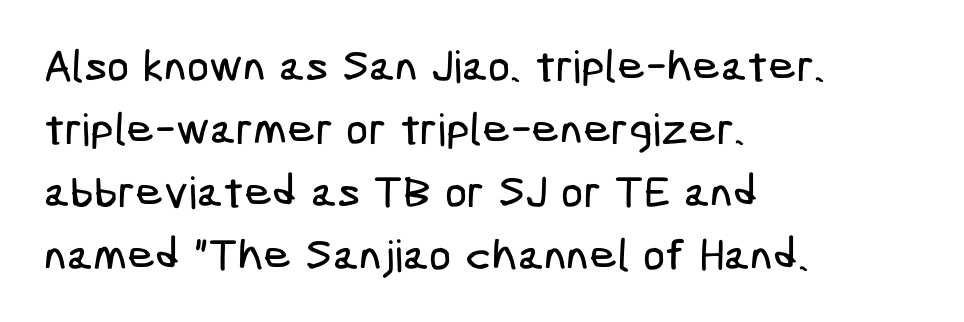
Leading: standard. No word sits above an underline. Each letter's strokes conclude bluntly, with no projecting serifs. Casual observation: everything's shoved over to the left. In terms of letterspacing, this is plain default setting.
